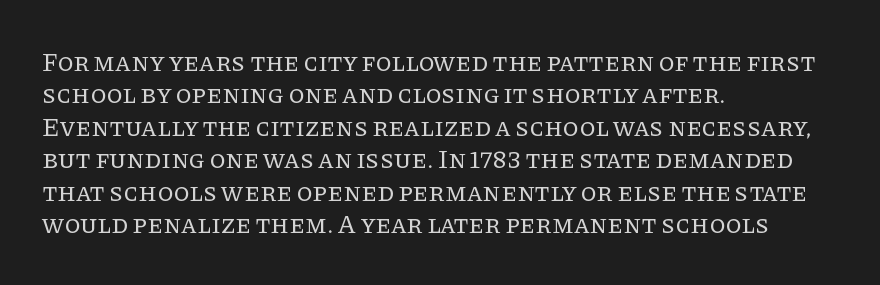
The image shows 26 px text type, upright; set left-aligned, normal line spacing (1.25x), normal letter spacing, not underlined.
